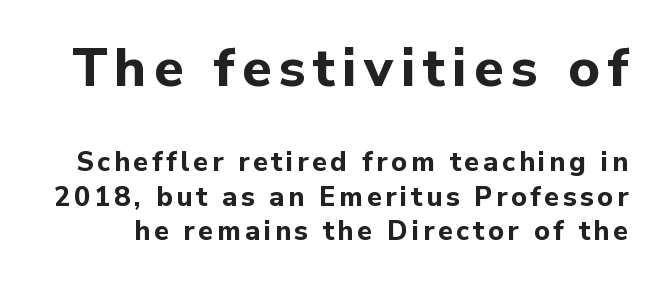
The image shows 54 px bold sans-serif type, upright; set normal line spacing (1.28x), not underlined; the first (top) block is 2.0x larger; low stroke contrast and a medium x-height.
